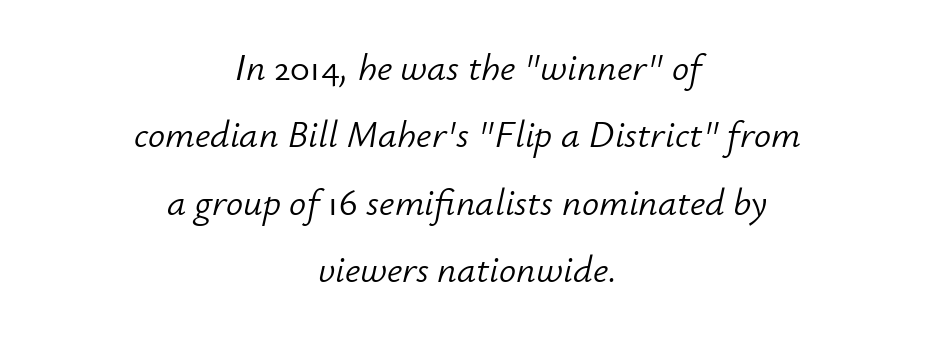
The image shows 38 px light type, italic (leaning right); set centered, line spacing 1.77x, normal letter spacing, not underlined; low stroke contrast and a small x-height.
